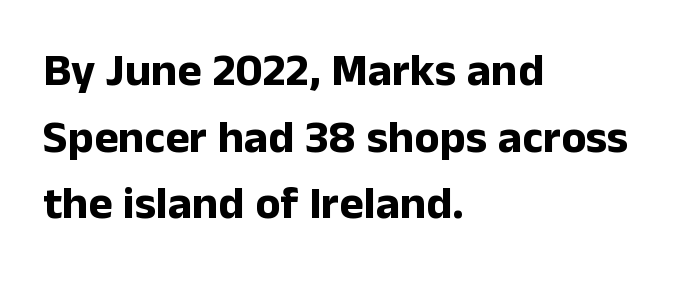
Q: Is the text bold? A: Yes.
Q: Is the text italic (slanted)? A: No, it is upright.
Q: Is the typeface a serif or a sans-serif typeface? A: Sans-serif.
Q: Is the text underlined? A: No.
Q: How is the paragraph aligned? A: Left-aligned.
Q: Is the spacing between letters normal or unusually wide? A: Normal.
Q: Is the spacing between lines tight, normal or loose? A: Normal.
Q: Width (condensed, normal, or wide)? A: Normal.
Q: Stroke contrast? A: Low.
Q: x-height? A: Medium.
Q: Monospaced? A: No.
